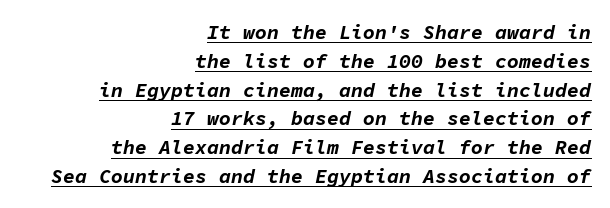
{"italic": "yes", "lean": "right", "slant_degrees": 11, "bold": "yes", "underline": "yes", "align": "right", "line_spacing": "normal", "line_spacing_ratio": 1.44, "letter_spacing": "normal", "letter_spacing_em": 0.0, "glyph_px": 20}
